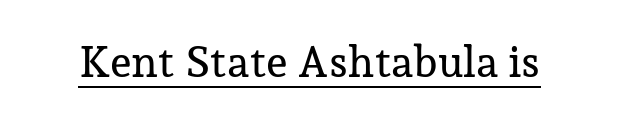
Q: Is the text italic (slanted)? A: No, it is upright.
Q: Is the typeface a serif or a sans-serif typeface? A: Serif.
Q: Is the text underlined? A: Yes.
Q: Is the spacing between letters normal or unusually wide? A: Normal.
Q: Width (condensed, normal, or wide)? A: Normal.
Q: Stroke contrast? A: Low.
Q: x-height? A: Medium.
Q: Monospaced? A: No.
